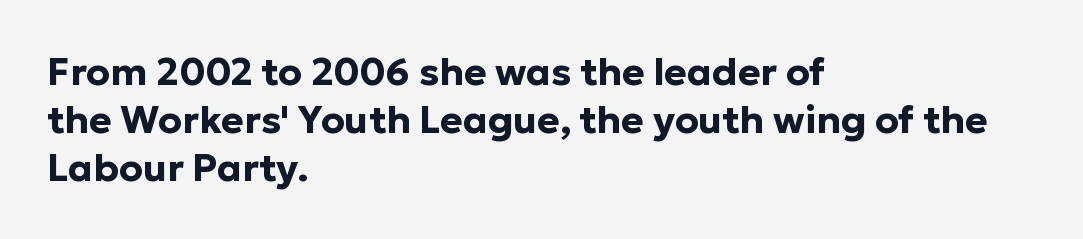
The space beneath each line is pristine and unruled. The passage shown is emphatically bold. Nope, not italic — everything's standing straight. The passage shown has conventional tracking throughout.
